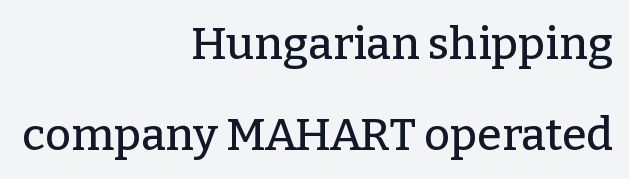
{"serif": "yes", "italic": "no", "width": "normal", "stroke_contrast": "low", "x_height": "medium", "monospaced": "no", "underline": "no", "align": "right", "line_spacing": "loose", "line_spacing_ratio": 2.03, "letter_spacing": "normal", "letter_spacing_em": 0.0, "glyph_px": 45}
